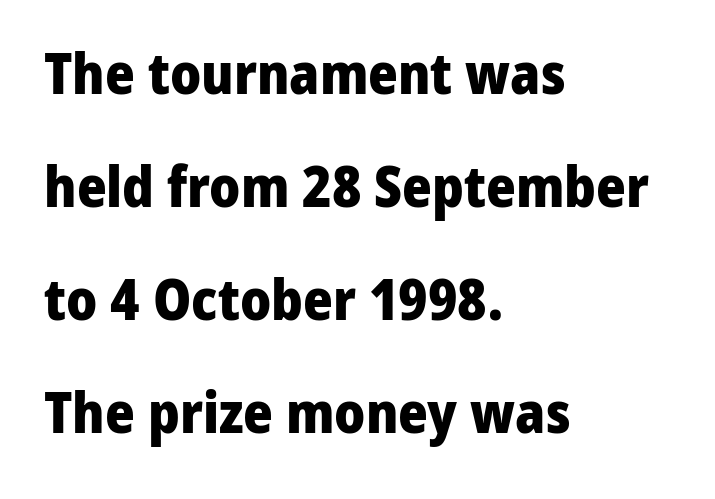
Q: Is the text bold? A: Yes.
Q: Is the text italic (slanted)? A: No, it is upright.
Q: Is the typeface a serif or a sans-serif typeface? A: Sans-serif.
Q: Is the text underlined? A: No.
Q: How is the paragraph aligned? A: Left-aligned.
Q: Is the spacing between letters normal or unusually wide? A: Normal.
Q: Is the spacing between lines tight, normal or loose? A: Loose.
Q: Width (condensed, normal, or wide)? A: Normal.
Q: Stroke contrast? A: Low.
Q: x-height? A: Medium.
Q: Monospaced? A: No.
